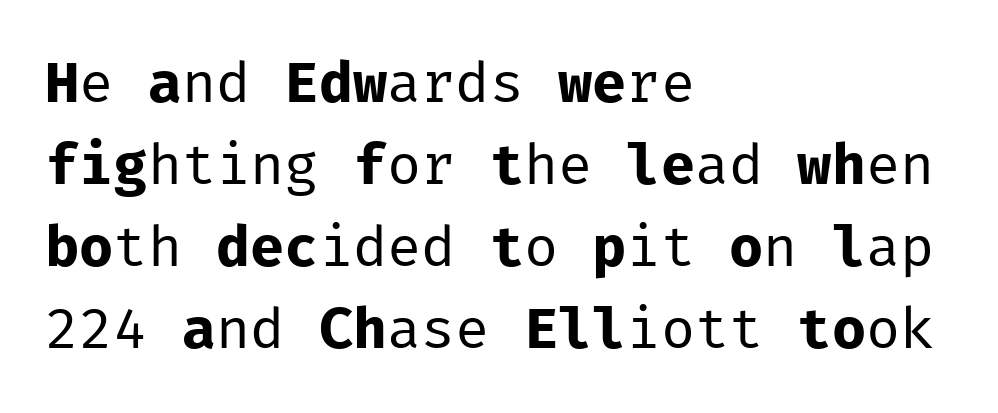
{"serif": "no", "italic": "no", "bold": "no", "weight": "regular", "width": "normal", "stroke_contrast": "low", "x_height": "medium", "monospaced": "yes", "underline": "no", "align": "left", "line_spacing": "normal", "line_spacing_ratio": 1.44, "letter_spacing": "normal", "letter_spacing_em": 0.0, "glyph_px": 57}
